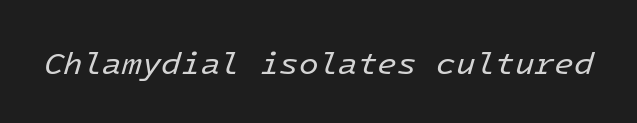
The font's italic variant was chosen for this text. Summary of weight: not heavy and not bold. The string is rendered with underlining switched off. Observe the ordinary spacing: letters are neighbours, not strangers.
